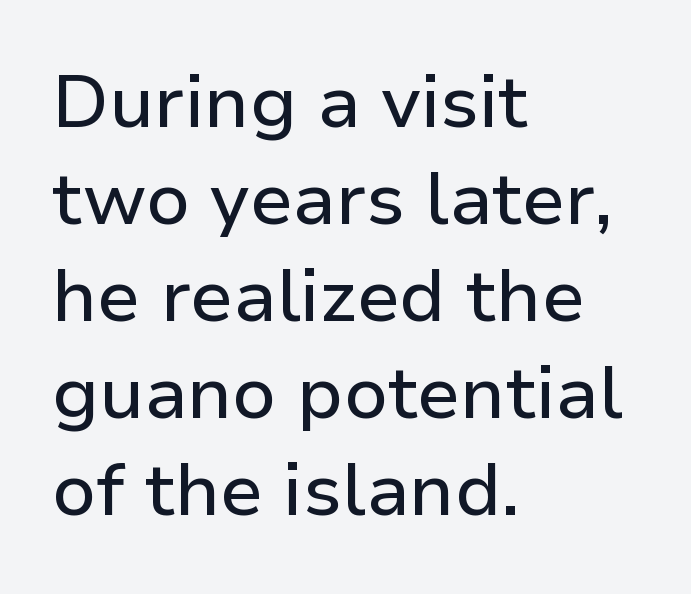
{"serif": "no", "italic": "no", "width": "normal", "stroke_contrast": "low", "x_height": "medium", "monospaced": "no", "underline": "no", "align": "left", "line_spacing": "normal", "line_spacing_ratio": 1.31, "letter_spacing": "normal", "letter_spacing_em": 0.0, "glyph_px": 74}
